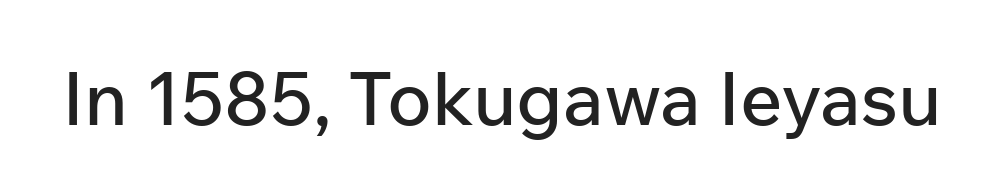
This is sans-serif lettering, the kind often seen on screens and signage. Nobody touched the tracking dial on this one. Clear beneath every line of the passage. Quick note: not italic, upright. This sample has the flowing, uneven cadence of proportional lettering.
